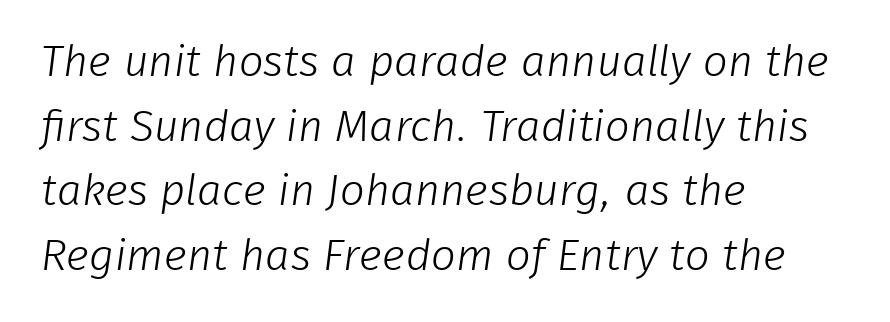
{"serif": "no", "bold": "no", "weight": "light", "width": "normal", "stroke_contrast": "low", "x_height": "medium", "monospaced": "no", "underline": "no", "align": "left", "line_spacing": "normal", "line_spacing_ratio": 1.47, "letter_spacing": "normal", "letter_spacing_em": 0.0, "glyph_px": 44}
